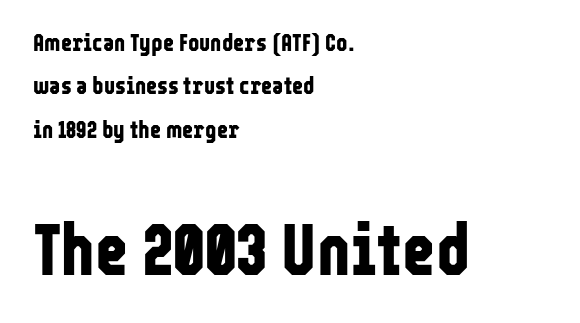
The image shows 72 px bold, condensed sans-serif type, upright; set left-aligned, line spacing 1.81x, normal letter spacing, not underlined; the second (bottom) block is 3.0x larger; low stroke contrast and a medium x-height.
